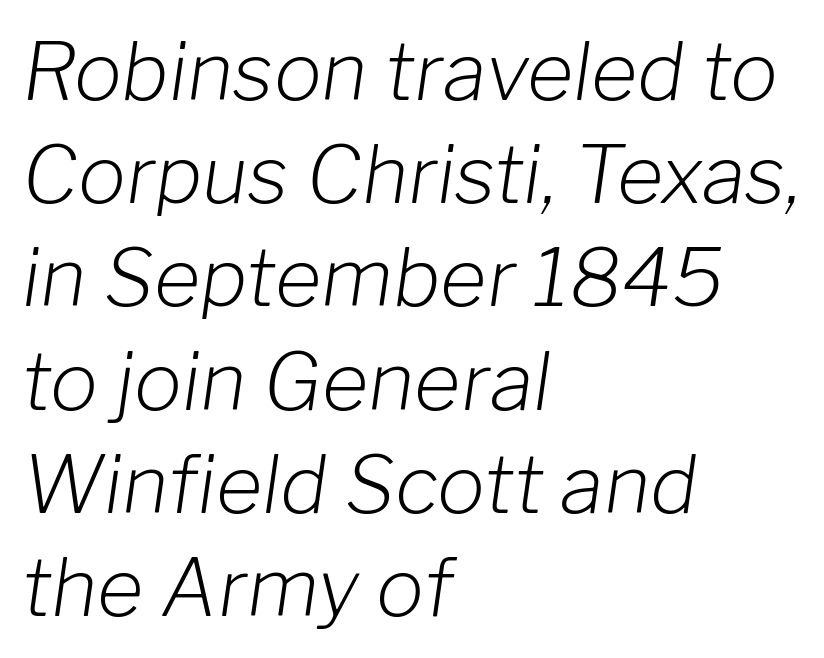
The image shows 80 px light type, italic (leaning right); set left-aligned, normal line spacing (1.29x), normal letter spacing, not underlined; low stroke contrast and a medium x-height.
